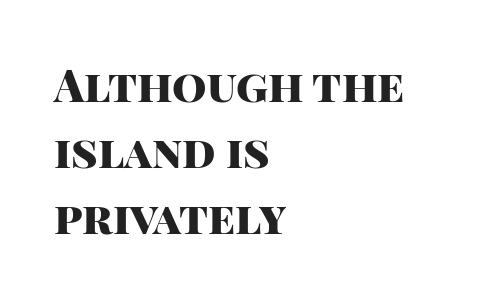
The image shows 44 px heavy sans-serif type, upright; set left-aligned, normal line spacing (1.5x), normal letter spacing, not underlined; high stroke contrast and a large x-height.
